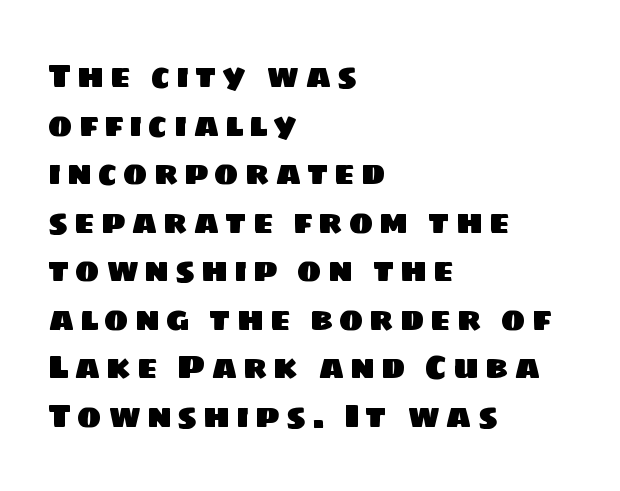
Line starts are locked; line ends wander. The letters advance in unequal steps, a hallmark of proportional type. Letters rest on an invisible, unmarked baseline. The rendering uses a moderate line-height, typical for paragraphs.
